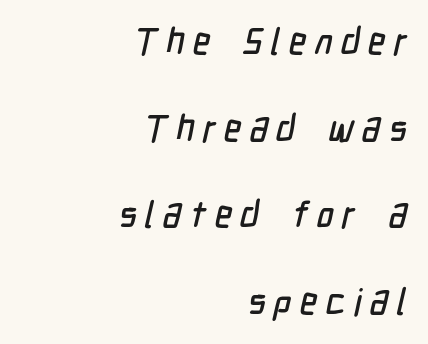
A typesetter would call this leading open, well beyond the default. Characters follow at a spacing far wider than the type designer built in. Check the space under the baseline: it is left empty. Here the designer chose a conventional face with non-uniform glyph widths.
